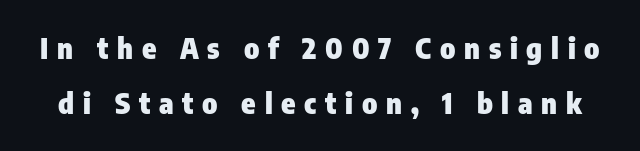
{"serif": "no", "italic": "no", "bold": "yes", "weight": "heavy", "width": "condensed", "stroke_contrast": "low", "x_height": "medium", "monospaced": "no", "underline": "no", "line_spacing": "loose", "line_spacing_ratio": 1.91, "letter_spacing": "wide", "letter_spacing_em": 0.3, "glyph_px": 29}
